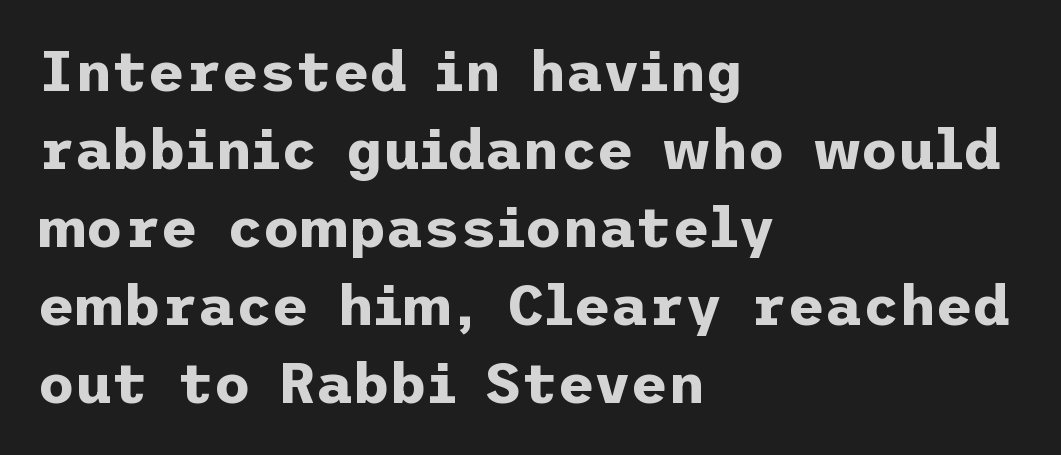
These lines were composed using upright roman letters. The lines sit at an ordinary, default distance from one another. Compared with typical body copy, the letter spacing here is the same. This sample uses a sans-serif face.
